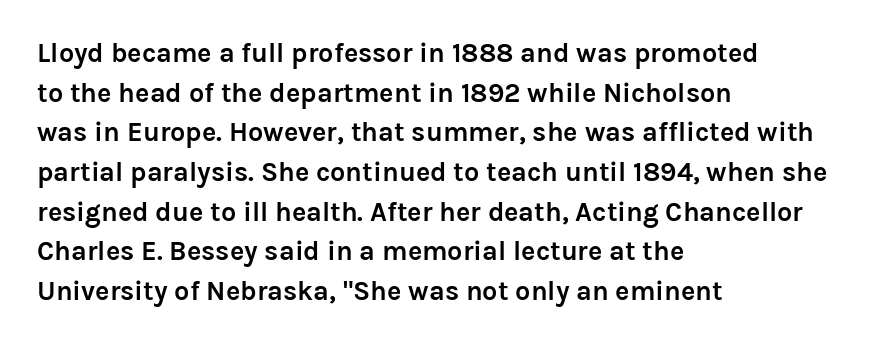
Q: Is the text bold? A: Yes.
Q: Is the text italic (slanted)? A: No, it is upright.
Q: Is the text underlined? A: No.
Q: How is the paragraph aligned? A: Left-aligned.
Q: Is the spacing between letters normal or unusually wide? A: Normal.
Q: Is the spacing between lines tight, normal or loose? A: Normal.
